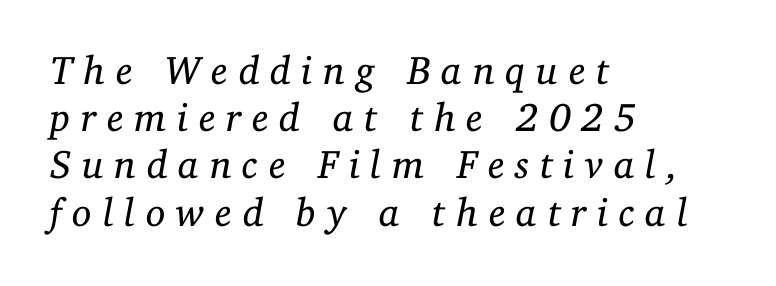
The image shows 40 px regular-weight serif type, italic (leaning right); set left-aligned, line spacing 1.18x, unusually wide letter spacing (+0.26 em), not underlined; low stroke contrast and a medium x-height.
